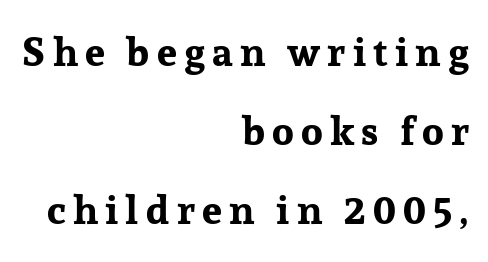
{"serif": "yes", "italic": "no", "bold": "yes", "weight": "bold", "width": "normal", "stroke_contrast": "low", "x_height": "medium", "monospaced": "no", "underline": "no", "align": "right", "line_spacing": "loose", "line_spacing_ratio": 1.98, "glyph_px": 40}
